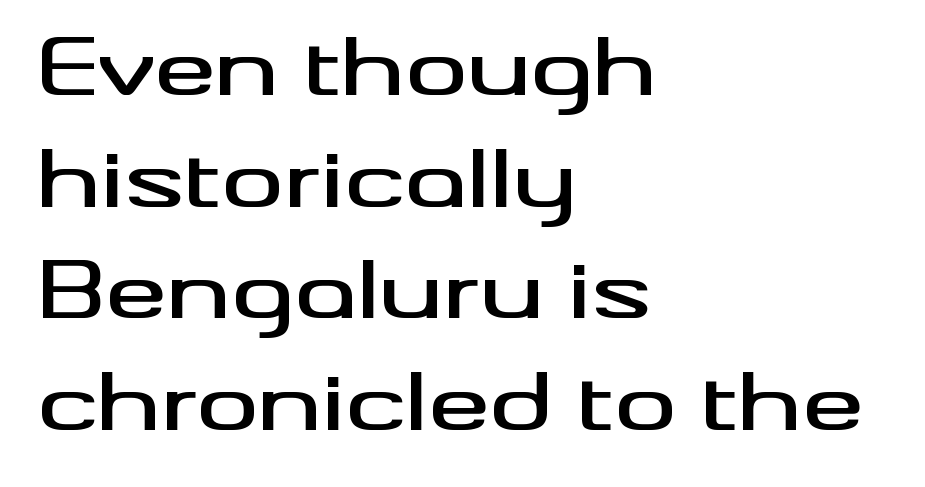
{"serif": "no", "italic": "no", "width": "wide", "stroke_contrast": "medium", "x_height": "small", "monospaced": "no", "underline": "no", "align": "left", "line_spacing": "normal", "line_spacing_ratio": 1.45, "letter_spacing": "normal", "letter_spacing_em": 0.0, "glyph_px": 77}
